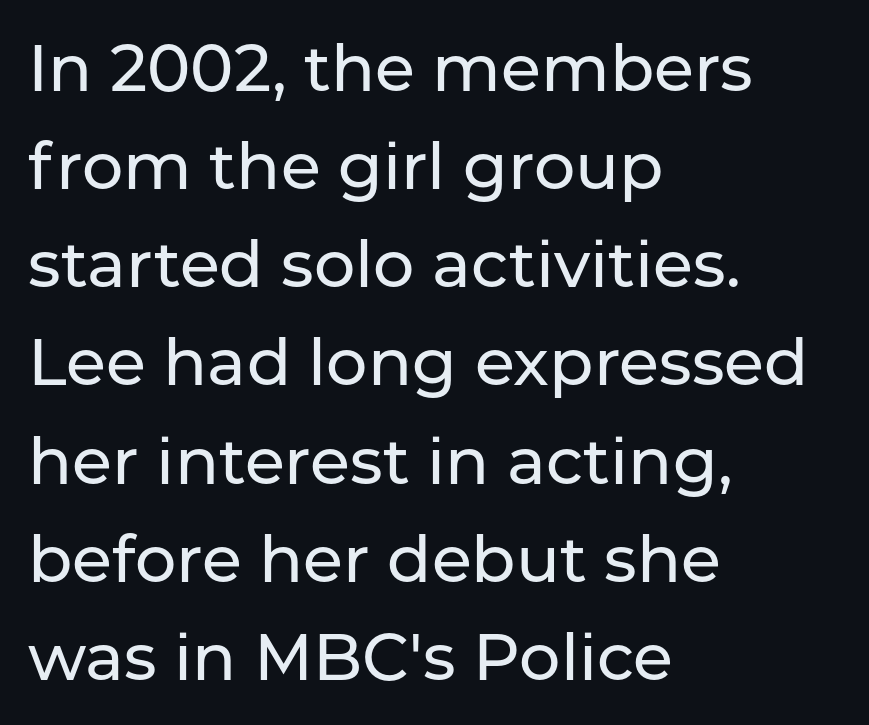
Classification — sans serif. Looks like regular typesetting: each glyph gets only the width it needs. This rendering features lettering with no underline. What's the leading like? Ordinary, nothing unusual. Rendered with straight, roman letterforms. One-word summary of the alignment: left.
